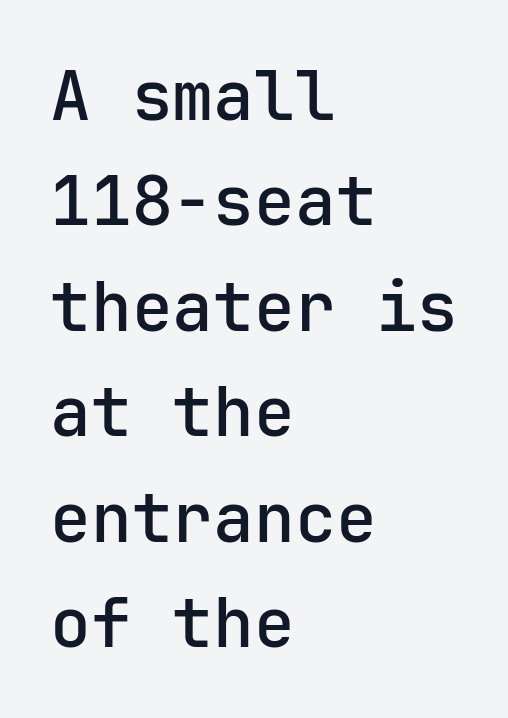
Q: Is the text italic (slanted)? A: No, it is upright.
Q: Is the typeface a serif or a sans-serif typeface? A: Sans-serif.
Q: Is the text underlined? A: No.
Q: How is the paragraph aligned? A: Left-aligned.
Q: Is the spacing between letters normal or unusually wide? A: Normal.
Q: Is the spacing between lines tight, normal or loose? A: Normal.
Q: Width (condensed, normal, or wide)? A: Normal.
Q: Stroke contrast? A: Low.
Q: x-height? A: Medium.
Q: Monospaced? A: Yes.
